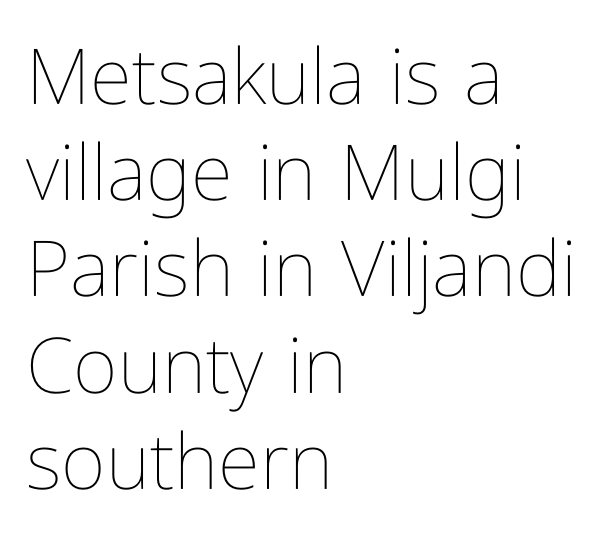
Q: Is the text bold? A: No.
Q: Is the text italic (slanted)? A: No, it is upright.
Q: Is the text underlined? A: No.
Q: How is the paragraph aligned? A: Left-aligned.
Q: Is the spacing between letters normal or unusually wide? A: Normal.
Q: Is the spacing between lines tight, normal or loose? A: Normal.
Q: Width (condensed, normal, or wide)? A: Condensed.
Q: Stroke contrast? A: Low.
Q: x-height? A: Medium.
Q: Monospaced? A: No.
